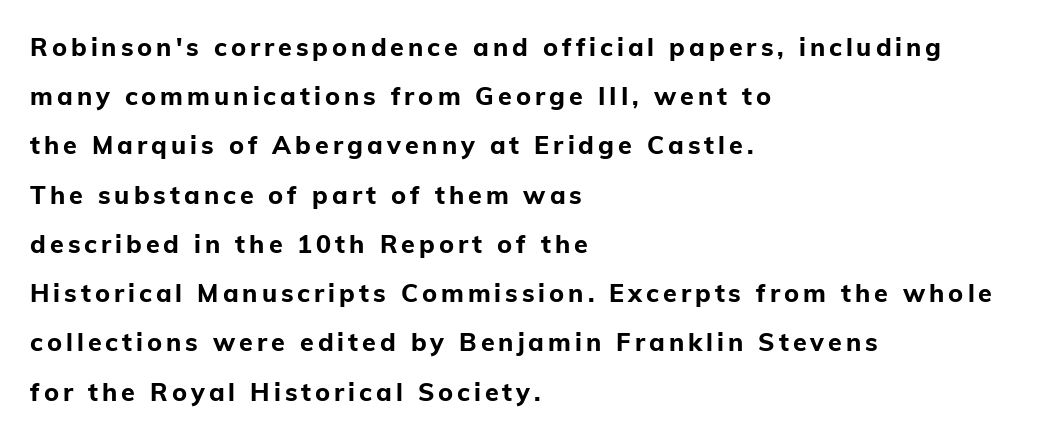
{"italic": "no", "bold": "yes", "underline": "no", "align": "left", "line_spacing": "loose", "line_spacing_ratio": 1.97, "glyph_px": 25}
